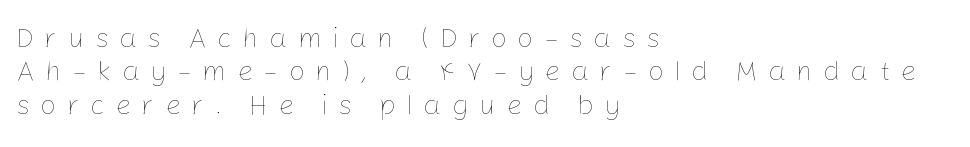
The lines are quadded left. Note the varied advance widths — an 'i' is clearly narrower than an 'm'. Letter spacing: wide. Has an underline been added? It has not. Notice how the stems are strictly vertical — no italics here.
